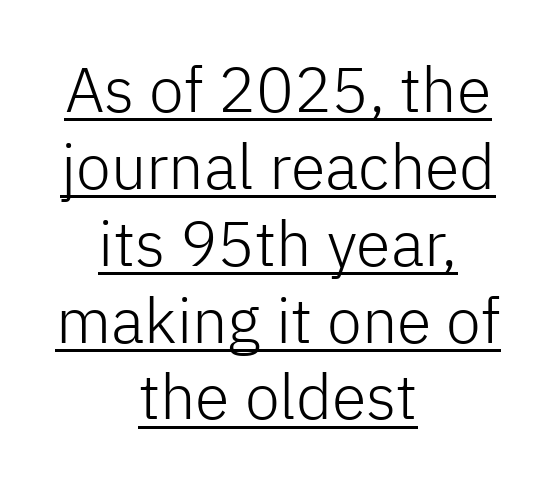
Character widths vary here, with narrow letters taking less room than wide ones. This sample uses an upright cut, with every glyph sitting square on the baseline. How are the letters spaced? Ordinarily, with no added tracking. Each line of the rendering has a horizontal stroke beneath the glyphs. The type family on display is of the sans-serif kind.
